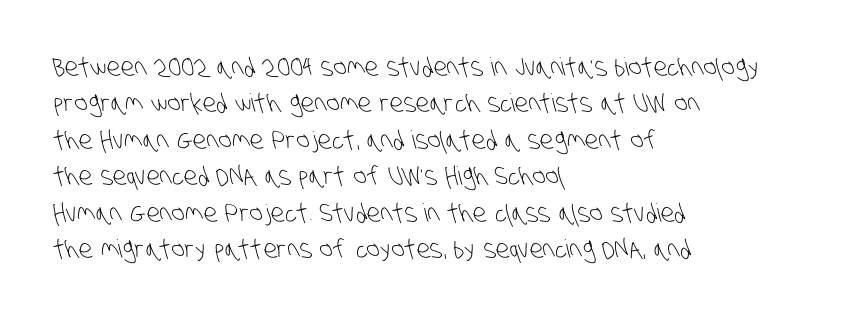
{"bold": "no", "underline": "no", "align": "left", "line_spacing": "normal", "line_spacing_ratio": 1.46, "letter_spacing": "normal", "letter_spacing_em": 0.0, "glyph_px": 25}
